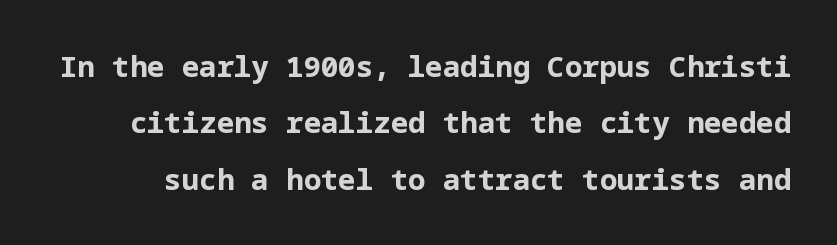
Q: Is the text bold? A: Yes.
Q: Is the text italic (slanted)? A: No, it is upright.
Q: Is the typeface a serif or a sans-serif typeface? A: Sans-serif.
Q: Is the text underlined? A: No.
Q: Is the spacing between letters normal or unusually wide? A: Normal.
Q: Is the spacing between lines tight, normal or loose? A: Loose.
Q: Width (condensed, normal, or wide)? A: Normal.
Q: Stroke contrast? A: Low.
Q: x-height? A: Medium.
